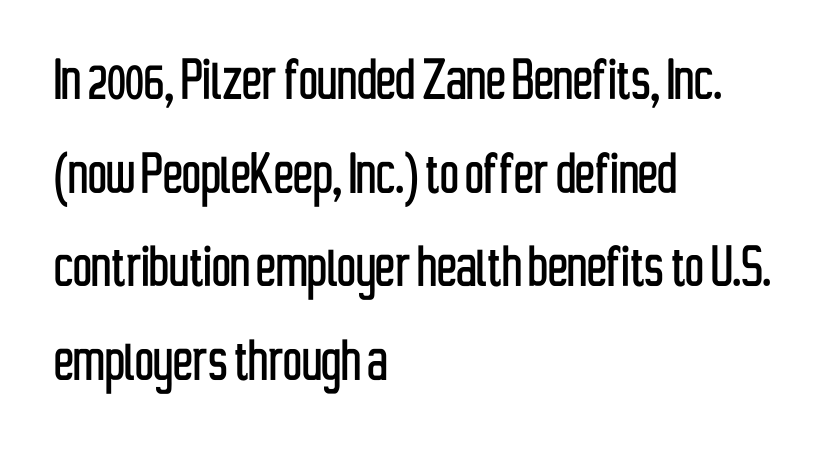
{"serif": "no", "italic": "no", "width": "condensed", "stroke_contrast": "low", "x_height": "medium", "monospaced": "no", "underline": "no", "align": "left", "line_spacing": "normal", "line_spacing_ratio": 1.42, "letter_spacing": "normal", "letter_spacing_em": 0.0, "glyph_px": 66}
